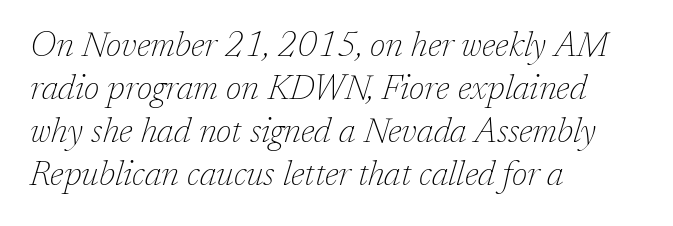
The image shows 35 px thin serif type, italic (leaning right); set left-aligned, line spacing 1.23x, normal letter spacing, not underlined; low stroke contrast and a medium x-height.
